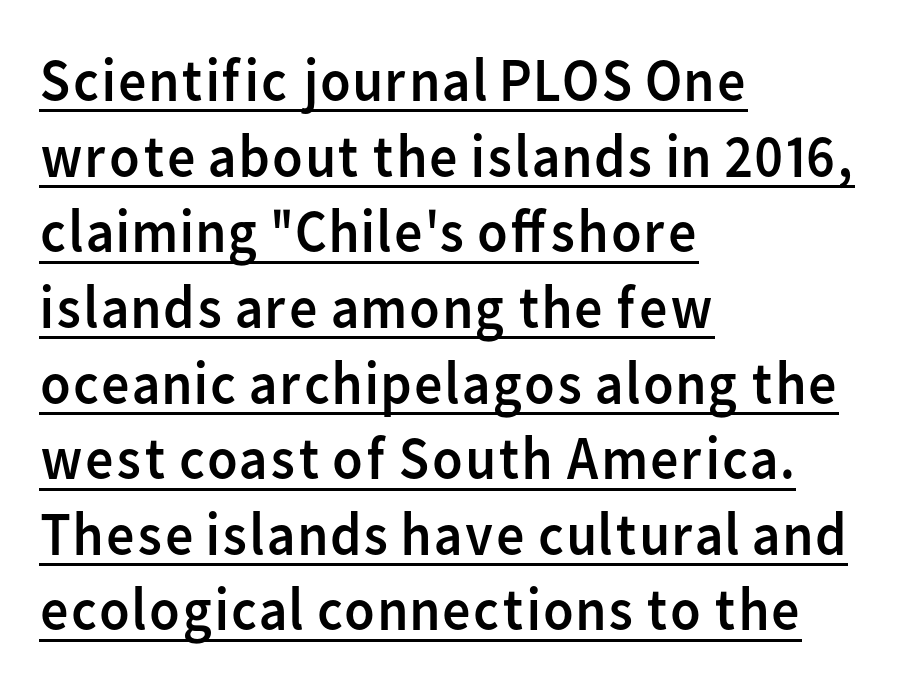
The image shows 62 px regular-weight sans-serif type, upright; set left-aligned, line spacing 1.22x, normal letter spacing, underlined; low stroke contrast and a medium x-height.
